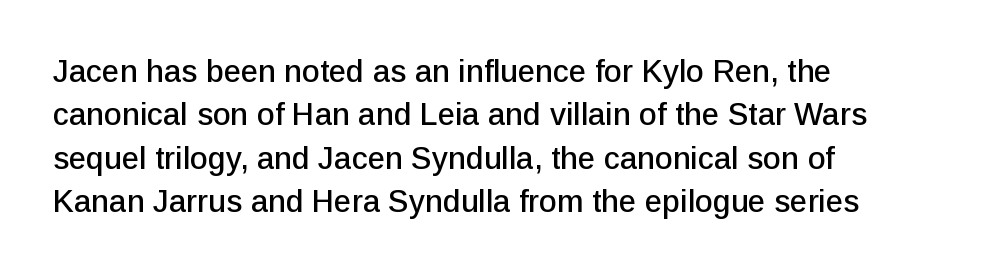
{"serif": "no", "italic": "no", "width": "normal", "stroke_contrast": "low", "x_height": "medium", "monospaced": "no", "underline": "no", "align": "left", "line_spacing": "normal", "line_spacing_ratio": 1.4, "letter_spacing": "normal", "letter_spacing_em": 0.0, "glyph_px": 31}
